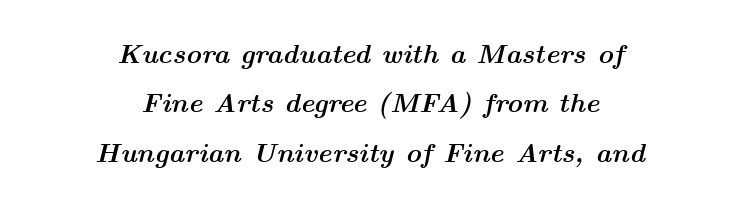
Q: Is the text bold? A: Yes.
Q: Is the text italic (slanted)? A: Yes, it leans right by about 14 degrees.
Q: Is the text underlined? A: No.
Q: How is the paragraph aligned? A: Centered.
Q: Is the spacing between letters normal or unusually wide? A: Normal.
